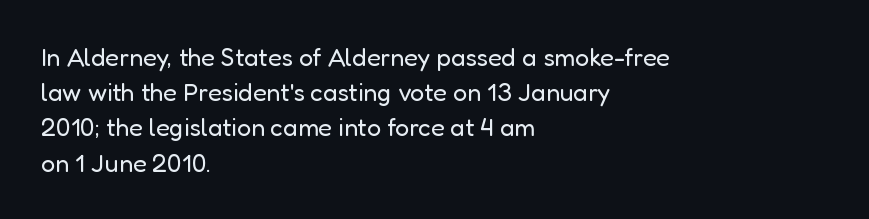
{"italic": "no", "bold": "no", "underline": "no", "align": "left", "line_spacing": "normal", "line_spacing_ratio": 1.41, "letter_spacing": "normal", "letter_spacing_em": 0.0, "glyph_px": 25}
